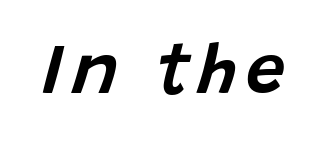
The image shows 70 px text type, italic (leaning right); set not underlined; low stroke contrast and a large x-height.
